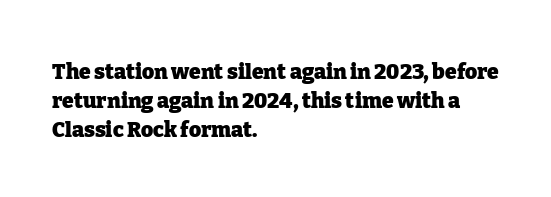
Q: Is the text bold? A: Yes.
Q: Is the text italic (slanted)? A: No, it is upright.
Q: Is the text underlined? A: No.
Q: How is the paragraph aligned? A: Left-aligned.
Q: Is the spacing between letters normal or unusually wide? A: Normal.
Q: Is the spacing between lines tight, normal or loose? A: Normal.
